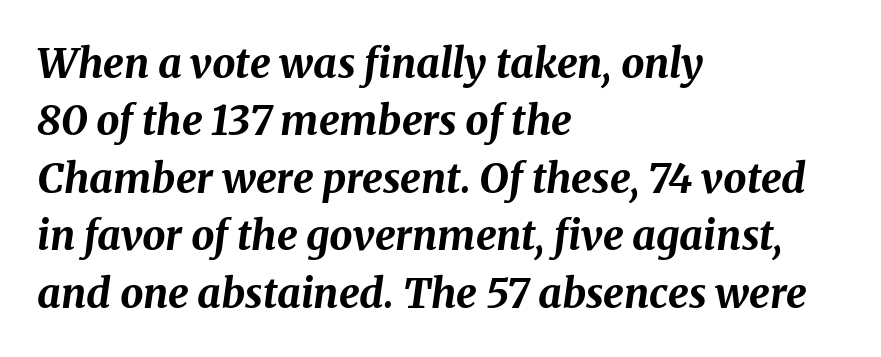
A student would call this left alignment; a typographer would say flush left, rag right. The face used here has a pronounced slope to its letters. In terms of leading, this rendering sits right in the middle. The letters advance in unequal steps, a hallmark of proportional type. Between one letter and the next there's only the usual sliver of space.
